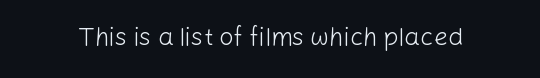
Q: Is the text bold? A: No.
Q: Is the text italic (slanted)? A: No, it is upright.
Q: Is the text underlined? A: No.
Q: Is the spacing between letters normal or unusually wide? A: Normal.
